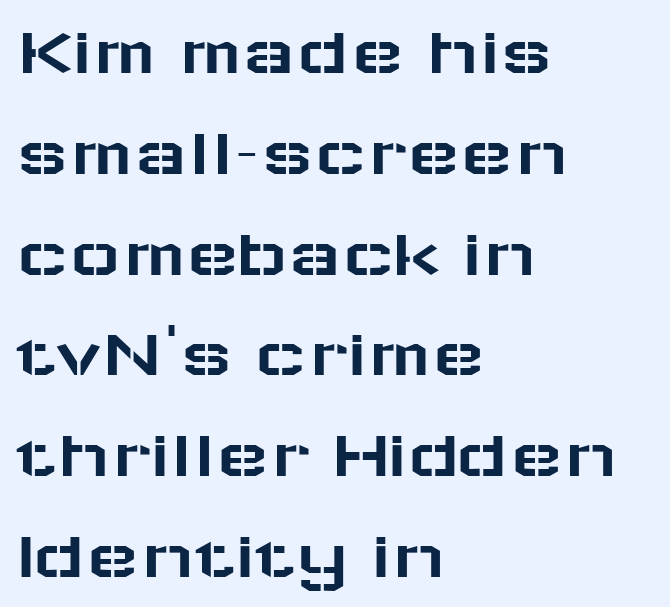
Q: Is the text italic (slanted)? A: No, it is upright.
Q: Is the typeface a serif or a sans-serif typeface? A: Sans-serif.
Q: Is the text underlined? A: No.
Q: How is the paragraph aligned? A: Left-aligned.
Q: Is the spacing between letters normal or unusually wide? A: Normal.
Q: Is the spacing between lines tight, normal or loose? A: Normal.
Q: Width (condensed, normal, or wide)? A: Wide.
Q: Stroke contrast? A: Low.
Q: x-height? A: Medium.
Q: Monospaced? A: No.
